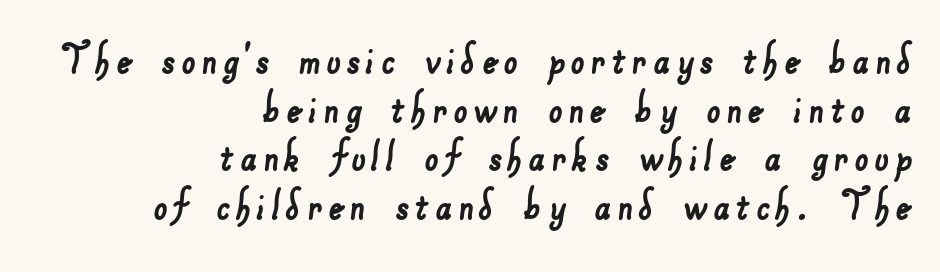
The space directly below the letters is spotless. Is this a fixed-width face? No — the glyphs have proportional, varying widths. The passage shown stacks its lines with hardly any gap. These lines are composed in type without serifs.
